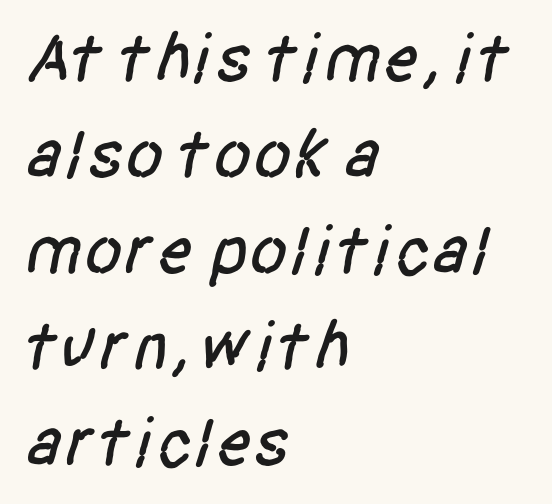
{"serif": "no", "width": "condensed", "stroke_contrast": "low", "x_height": "large", "monospaced": "no", "underline": "no", "align": "left", "line_spacing": "normal", "line_spacing_ratio": 1.37, "letter_spacing": "normal", "letter_spacing_em": 0.0, "glyph_px": 70}
